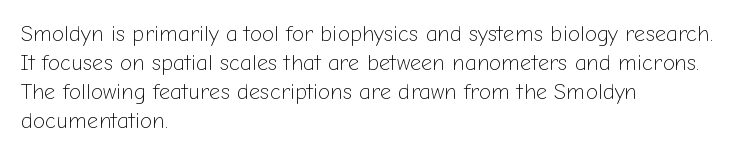
{"italic": "no", "bold": "no", "underline": "no", "align": "left", "line_spacing": "normal", "line_spacing_ratio": 1.32, "letter_spacing": "normal", "letter_spacing_em": 0.0, "glyph_px": 22}
